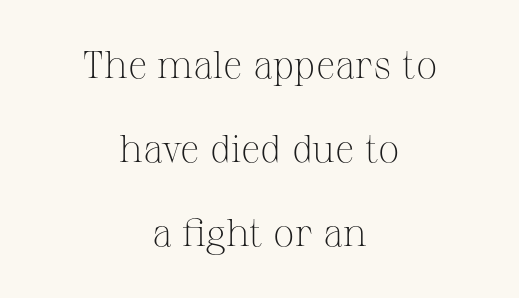
The line-height multiplier appears high, well above default. Stroke terminals: seriffed. Every stem runs plumb, perpendicular to the baseline. A student would call this center alignment; a typographer would say set centered. Compared with typical body copy, the letter spacing here is the same.
